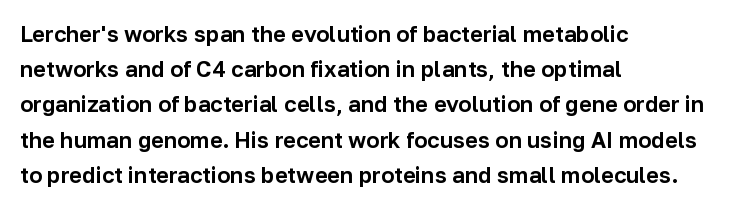
The face used here is rendered with its standard letterfit. A bare baseline throughout the passage. The compositor pushed each line to the left boundary. Regarding leading, the lines here are spaced in the standard way.
